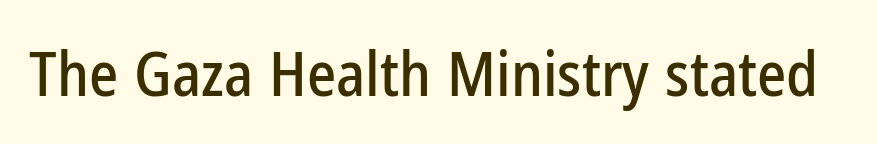
Q: Is the text italic (slanted)? A: No, it is upright.
Q: Is the typeface a serif or a sans-serif typeface? A: Sans-serif.
Q: Is the text underlined? A: No.
Q: Is the spacing between letters normal or unusually wide? A: Normal.
Q: Width (condensed, normal, or wide)? A: Condensed.
Q: Stroke contrast? A: Low.
Q: x-height? A: Medium.
Q: Monospaced? A: No.
